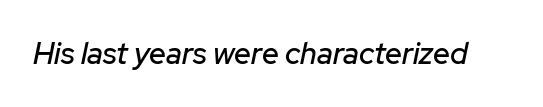
Q: Is the text italic (slanted)? A: Yes, it leans right by about 12 degrees.
Q: Is the text underlined? A: No.
Q: Is the spacing between letters normal or unusually wide? A: Normal.
Q: Width (condensed, normal, or wide)? A: Normal.
Q: Stroke contrast? A: Low.
Q: x-height? A: Medium.
Q: Monospaced? A: No.
